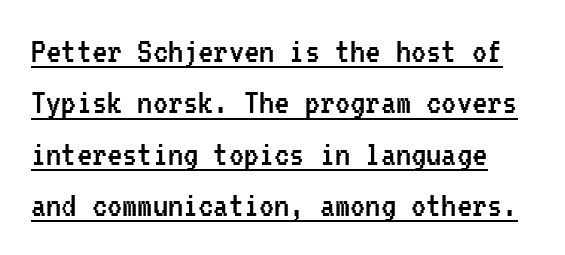
{"serif": "no", "italic": "no", "bold": "no", "weight": "regular", "width": "condensed", "stroke_contrast": "low", "x_height": "medium", "monospaced": "yes", "underline": "yes", "line_spacing": "normal", "line_spacing_ratio": 1.35, "letter_spacing": "normal", "letter_spacing_em": 0.0, "glyph_px": 38}
